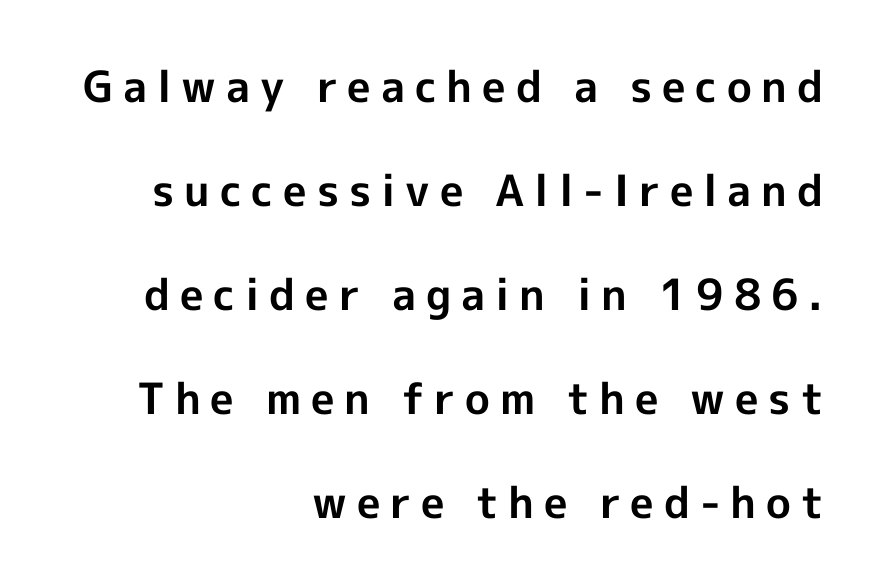
{"serif": "no", "italic": "no", "bold": "yes", "weight": "bold", "width": "normal", "x_height": "medium", "monospaced": "no", "underline": "no", "align": "right", "line_spacing": "loose", "line_spacing_ratio": 2.42, "letter_spacing": "wide", "letter_spacing_em": 0.23, "glyph_px": 43}
